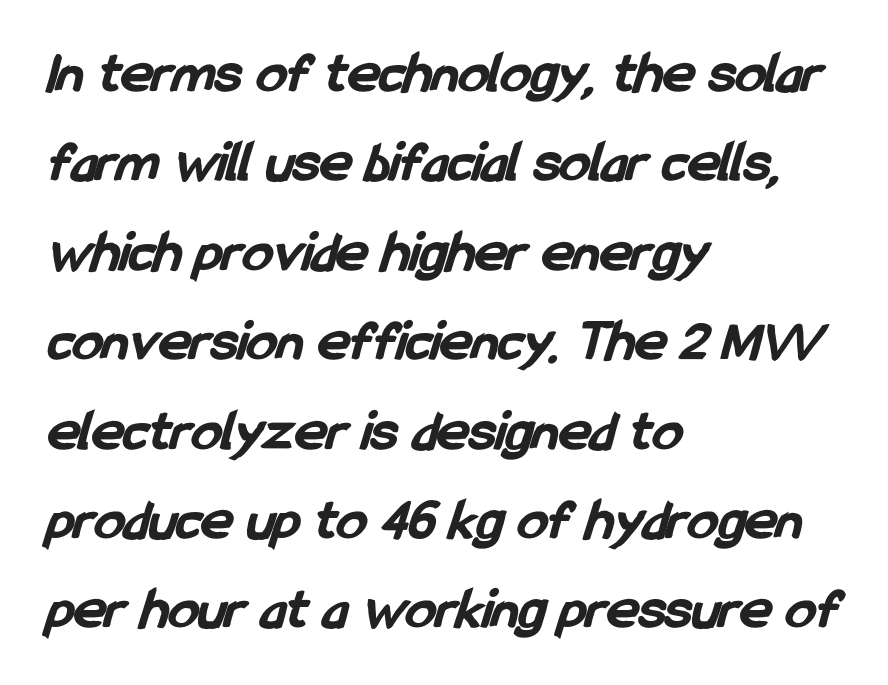
{"serif": "no", "bold": "yes", "weight": "bold", "width": "condensed", "stroke_contrast": "low", "x_height": "medium", "monospaced": "no", "underline": "no", "align": "left", "line_spacing": "normal", "line_spacing_ratio": 1.49, "letter_spacing": "normal", "letter_spacing_em": 0.0, "glyph_px": 60}
